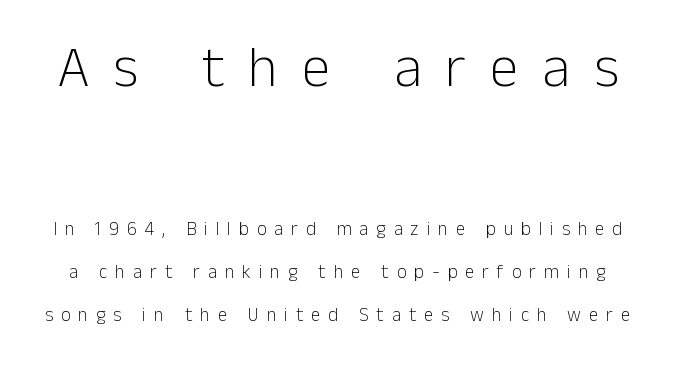
The image shows 58 px light sans-serif type, upright; set loose line spacing (2.27x), unusually wide letter spacing (+0.41 em), not underlined; the first (top) block is 3.05x larger; low stroke contrast and a medium x-height.
